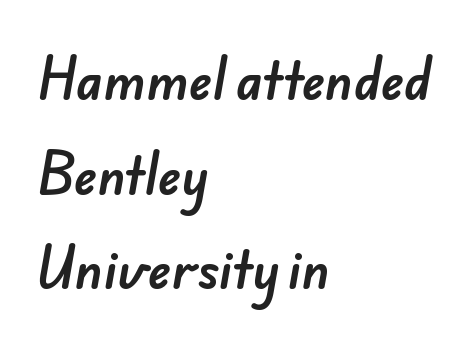
{"serif": "no", "width": "normal", "stroke_contrast": "low", "x_height": "small", "monospaced": "no", "underline": "no", "align": "left", "line_spacing": "loose", "line_spacing_ratio": 1.93, "letter_spacing": "normal", "letter_spacing_em": 0.0, "glyph_px": 49}
